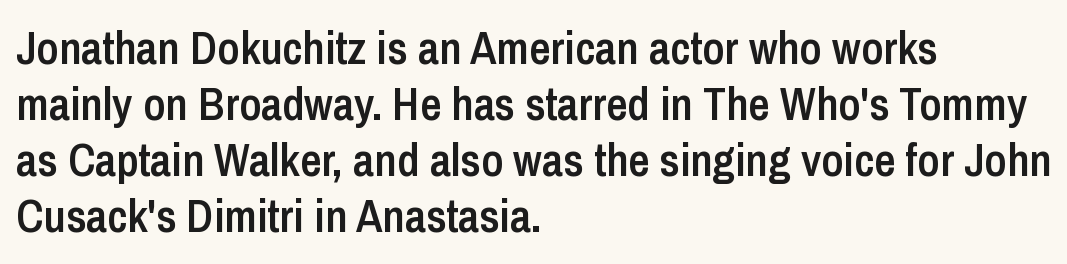
{"serif": "no", "italic": "no", "bold": "semi", "weight": "semibold", "width": "condensed", "stroke_contrast": "low", "x_height": "medium", "monospaced": "no", "underline": "no", "align": "left", "line_spacing_ratio": 1.22, "letter_spacing": "normal", "letter_spacing_em": 0.0, "glyph_px": 46}
